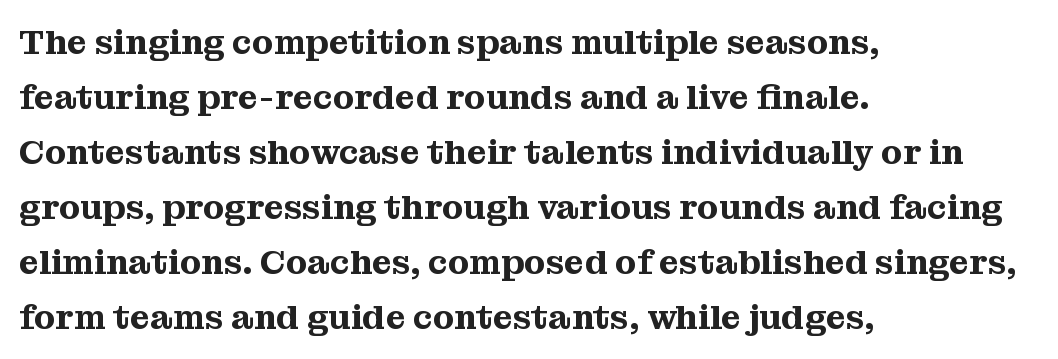
A classic flush-left, rag-right setting is used for this passage. Normally led — the rows are evenly, conventionally spaced. Stroke terminals: seriffed. The horizontal fit of the characters is conventional and even.
